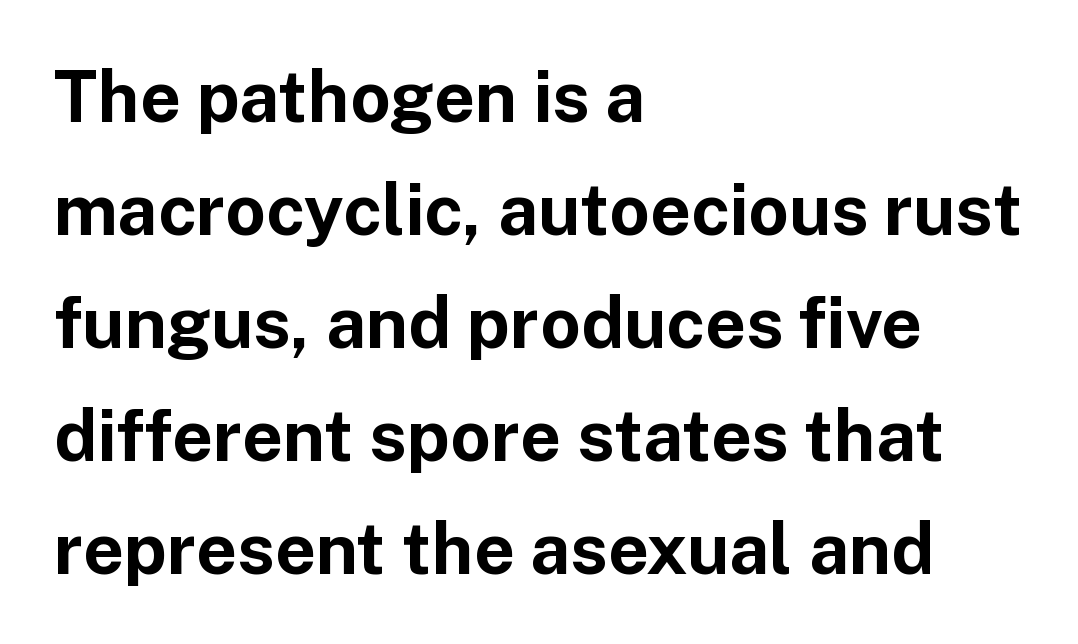
{"serif": "no", "italic": "no", "bold": "yes", "weight": "bold", "width": "normal", "stroke_contrast": "low", "x_height": "medium", "monospaced": "no", "underline": "no", "align": "left", "line_spacing": "normal", "line_spacing_ratio": 1.59, "letter_spacing": "normal", "letter_spacing_em": 0.0, "glyph_px": 71}
